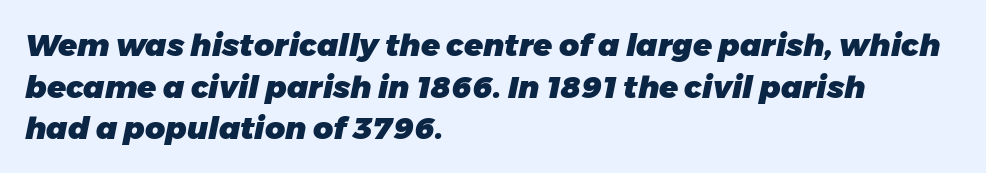
The image shows 31 px heavy type, italic (leaning right); set left-aligned, normal line spacing (1.34x), normal letter spacing, not underlined; low stroke contrast and a medium x-height.
